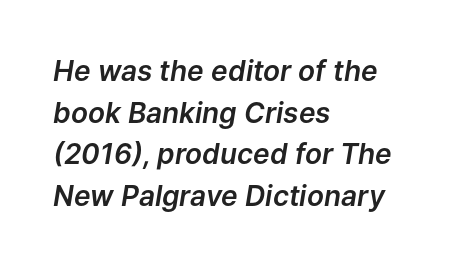
Q: Is the text italic (slanted)? A: Yes, it leans right by about 9 degrees.
Q: Is the text underlined? A: No.
Q: How is the paragraph aligned? A: Left-aligned.
Q: Is the spacing between letters normal or unusually wide? A: Normal.
Q: Is the spacing between lines tight, normal or loose? A: Normal.
Q: Width (condensed, normal, or wide)? A: Normal.
Q: Stroke contrast? A: Low.
Q: x-height? A: Medium.
Q: Monospaced? A: No.
